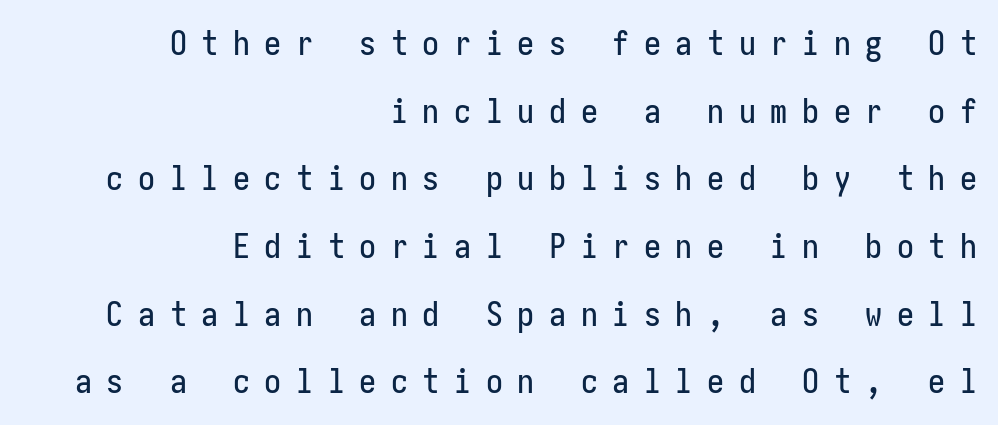
The image shows 34 px condensed sans-serif type, upright; set right-aligned, loose line spacing (1.99x), unusually wide letter spacing (+0.43 em), not underlined; low stroke contrast and a medium x-height.
